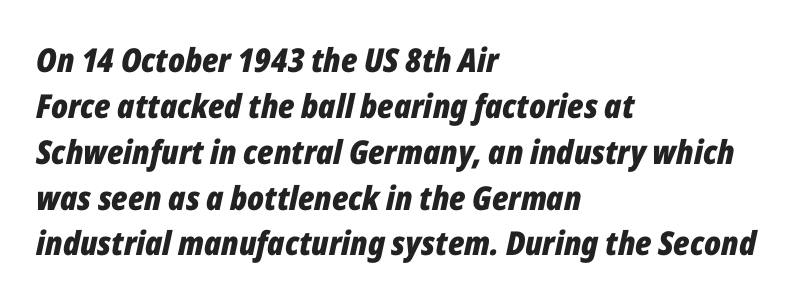
{"italic": "yes", "lean": "right", "slant_degrees": 12, "bold": "yes", "weight": "bold", "width": "condensed", "stroke_contrast": "low", "x_height": "medium", "monospaced": "no", "underline": "no", "align": "left", "line_spacing": "normal", "line_spacing_ratio": 1.39, "letter_spacing": "normal", "letter_spacing_em": 0.0, "glyph_px": 33}
